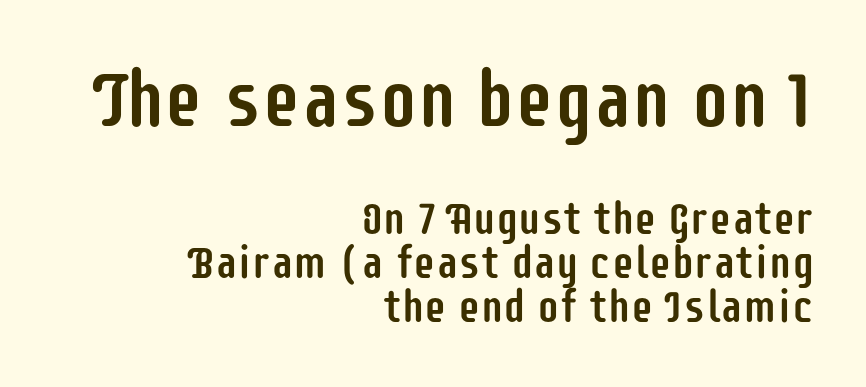
Q: Is the text italic (slanted)? A: No, it is upright.
Q: Is the typeface a serif or a sans-serif typeface? A: Sans-serif.
Q: Is the text underlined? A: No.
Q: How is the paragraph aligned? A: Right-aligned.
Q: Is the spacing between letters normal or unusually wide? A: Normal.
Q: Is the spacing between lines tight, normal or loose? A: Tight.
Q: Which block of text is set in a larger size, the first (top) or the second (bottom)? A: The first (top) one.
Q: Width (condensed, normal, or wide)? A: Condensed.
Q: Stroke contrast? A: Low.
Q: x-height? A: Large.
Q: Monospaced? A: No.
